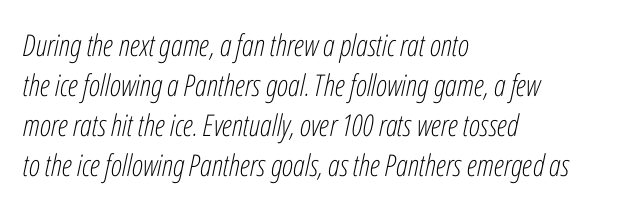
The image shows 30 px light, condensed type, italic (leaning right); set left-aligned, normal line spacing (1.33x), normal letter spacing, not underlined; low stroke contrast and a medium x-height.
